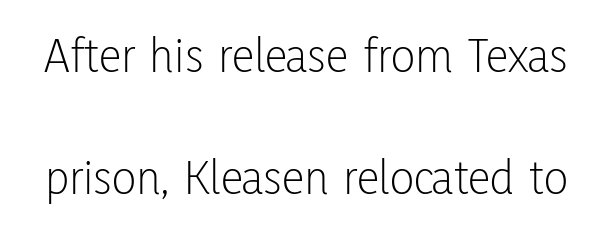
The image shows 51 px light, condensed sans-serif type, upright; set loose line spacing (2.39x), normal letter spacing, not underlined; low stroke contrast and a medium x-height.
